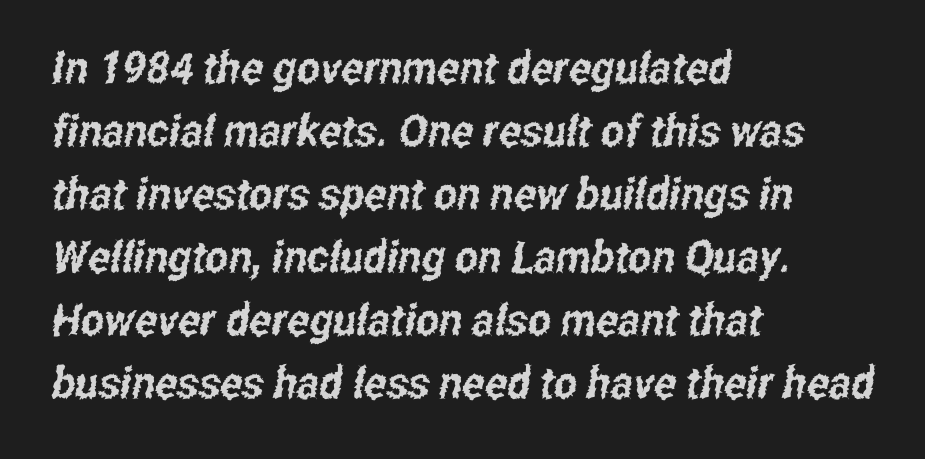
{"serif": "no", "width": "condensed", "stroke_contrast": "low", "x_height": "medium", "monospaced": "no", "underline": "no", "align": "left", "line_spacing": "normal", "line_spacing_ratio": 1.43, "letter_spacing": "normal", "letter_spacing_em": 0.0, "glyph_px": 44}
